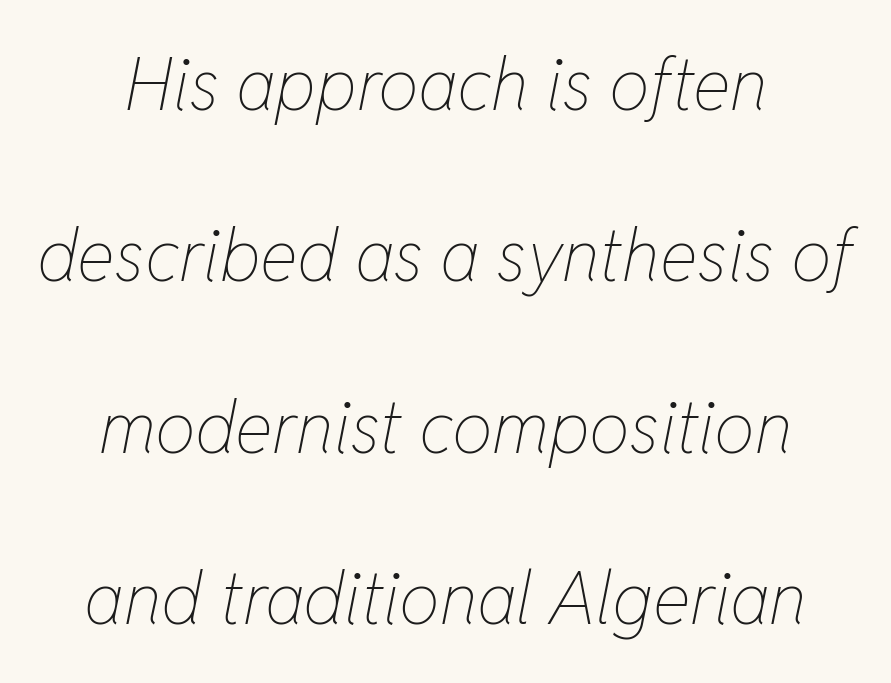
The image shows 72 px thin, condensed type, italic (leaning right); set centered, loose line spacing (2.38x), normal letter spacing, not underlined; low stroke contrast and a medium x-height.
